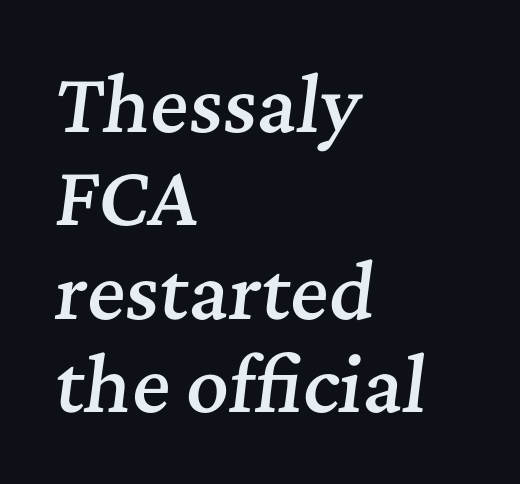
{"serif": "yes", "italic": "yes", "lean": "right", "slant_degrees": 7, "bold": "semi", "weight": "semibold", "width": "normal", "stroke_contrast": "medium", "x_height": "medium", "monospaced": "no", "underline": "no", "align": "left", "line_spacing": "normal", "line_spacing_ratio": 1.28, "letter_spacing": "normal", "letter_spacing_em": 0.0, "glyph_px": 73}
